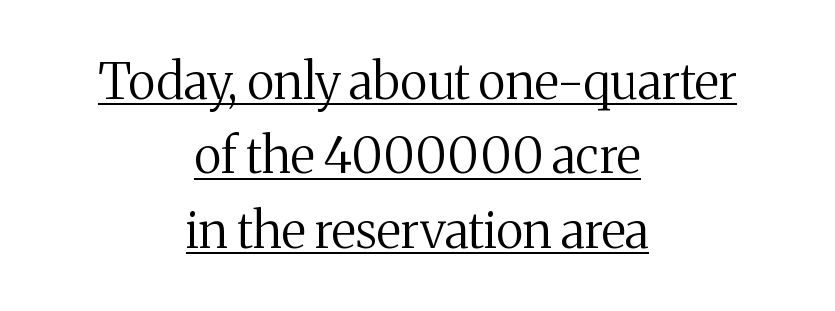
The image shows 50 px regular-weight serif type, upright; set centered, normal line spacing (1.49x), normal letter spacing, underlined; medium stroke contrast and a medium x-height.
